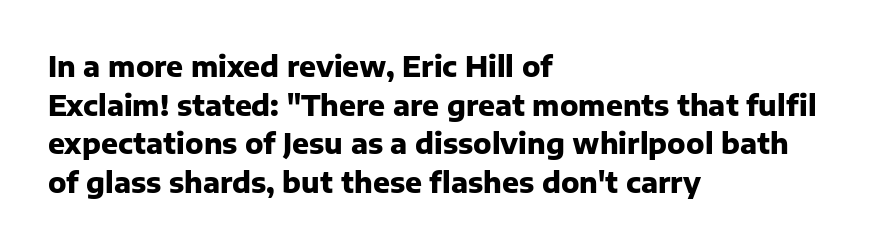
The image shows 28 px heavy sans-serif type, upright; set left-aligned, normal line spacing (1.38x), normal letter spacing, not underlined; low stroke contrast and a medium x-height.
